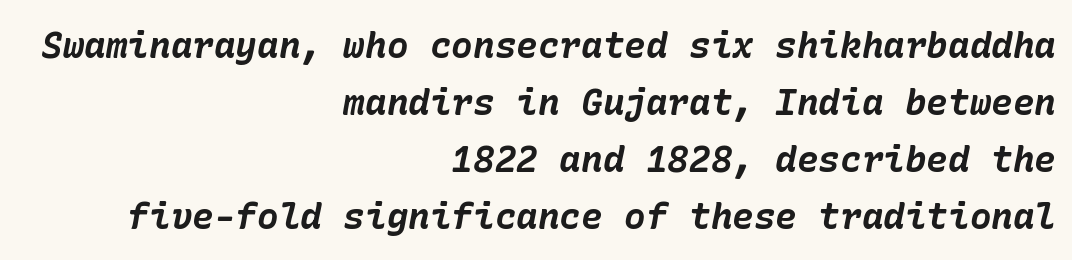
{"italic": "yes", "lean": "right", "slant_degrees": 10, "bold": "yes", "weight": "bold", "width": "normal", "stroke_contrast": "low", "x_height": "medium", "underline": "no", "align": "right", "line_spacing": "normal", "line_spacing_ratio": 1.58, "letter_spacing": "normal", "letter_spacing_em": 0.0, "glyph_px": 36}
